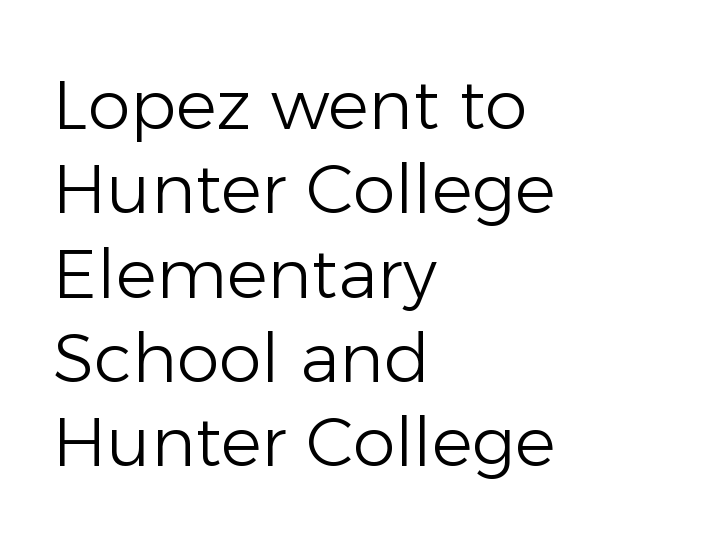
The image shows 68 px light sans-serif type, upright; set left-aligned, line spacing 1.24x, normal letter spacing, not underlined; low stroke contrast and a medium x-height.
